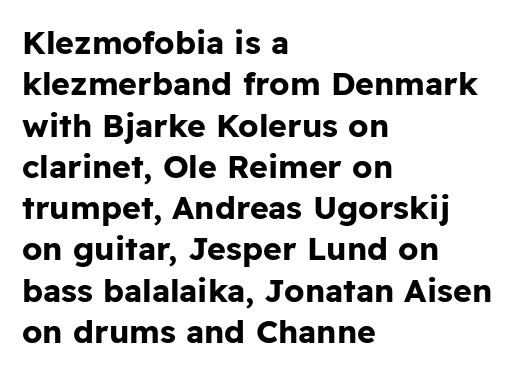
Spacing verdict: proportional, widths tailored to each character. Letter spacing: default. Stroke thickness is high; the sample reads as a true bold. These lines stack with their left ends in a neat column.
